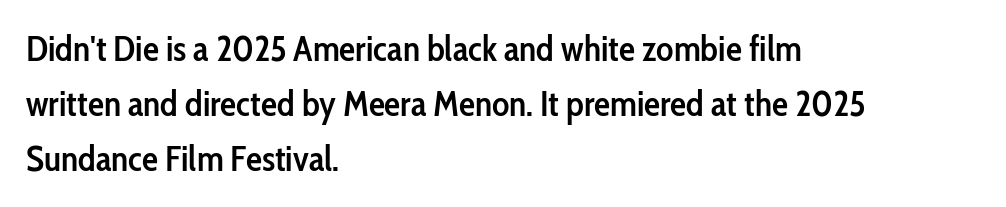
A typesetter would call this proportional, since set widths differ per character. Posture: vertical. The block of text has a typical density, with ordinary space between rows. In terms of weight, the rendering is demibold, just under bold. The letters carry no serifs — their stems end cleanly without finishing strokes.
